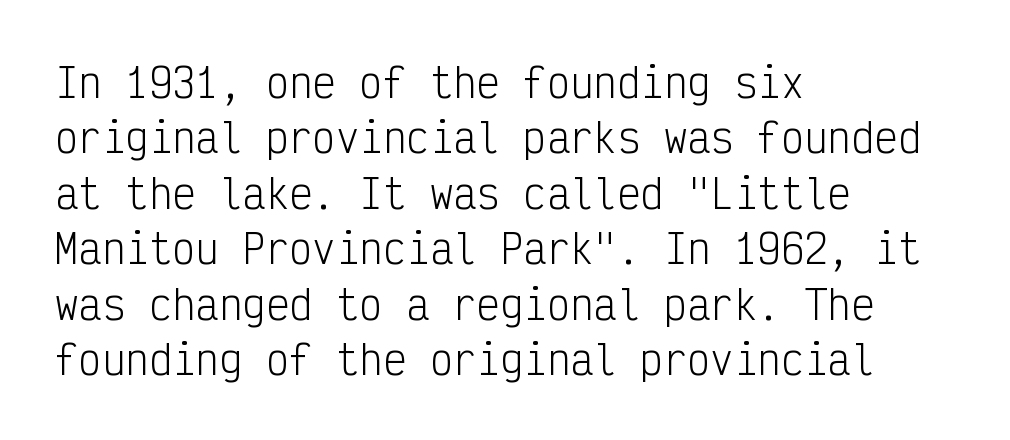
{"serif": "no", "italic": "no", "bold": "no", "weight": "light", "width": "condensed", "stroke_contrast": "low", "x_height": "medium", "monospaced": "yes", "underline": "no", "align": "left", "line_spacing": "normal", "line_spacing_ratio": 1.42, "letter_spacing": "normal", "letter_spacing_em": 0.0, "glyph_px": 39}
